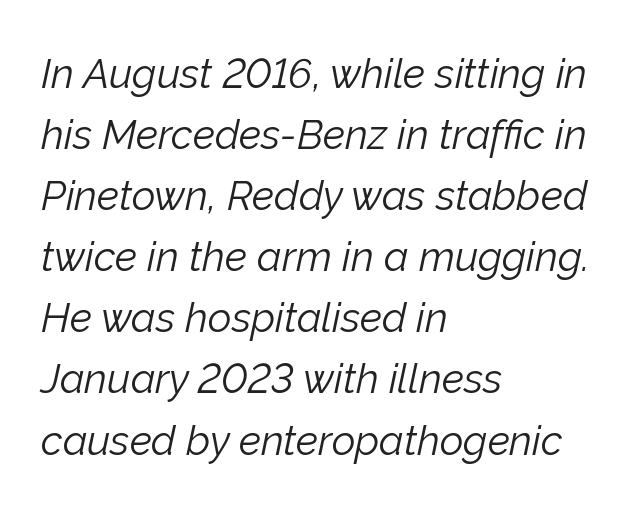
Normally led — the rows are evenly, conventionally spaced. A quiet, ordinary-to-light weight characterises the typeface. A classic flush-left, rag-right setting is used for this passage. Descenders hang freely into open space.
